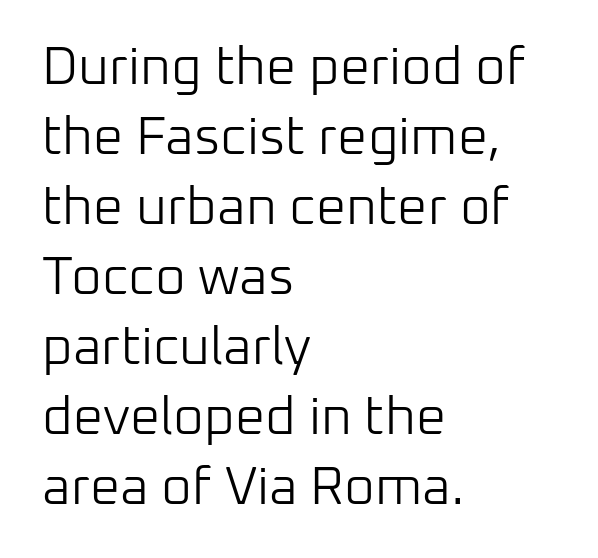
Does the copy run flush right? No — it runs flush left. Classification — sans serif. The typeface has the unassuming heft of standard copy or less. Plain, unruled lines of type.
